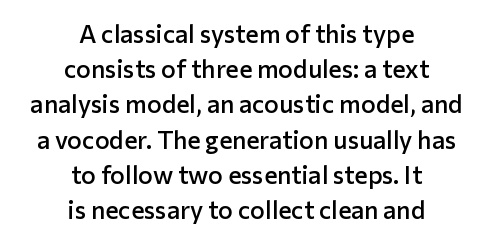
The image shows 25 px text type, upright; set centered, normal line spacing (1.41x), normal letter spacing, not underlined.
